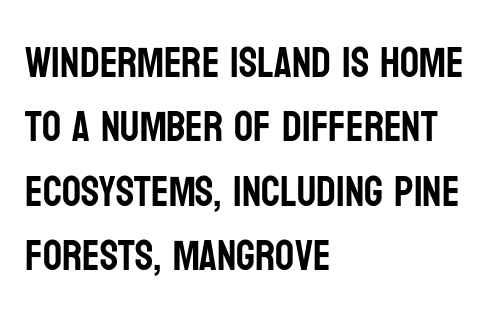
The face used here is rendered with its standard letterfit. The typeface chosen for these lines omits serifs. A student would call this left alignment; a typographer would say flush left, rag right. The space directly below the letters is spotless. Regarding leading, the lines here are spaced in the standard way. Do the characters align in a grid? No, the font is proportional.
